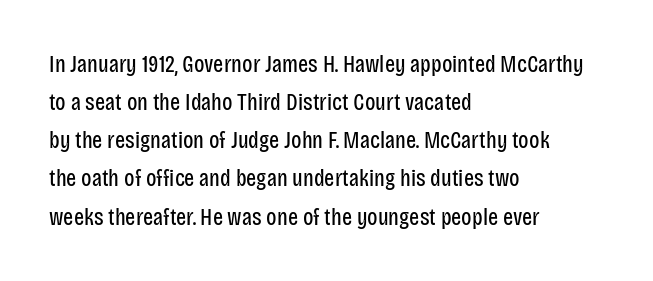
Is there much room between lines? A standard amount, neither cramped nor airy. A roman cut, with each character standing at attention. How are the letters spaced? Ordinarily, with no added tracking. This rendering features lettering with no underline. The paragraph shown leans on its left margin. The weight tops out at a normal text grade.
